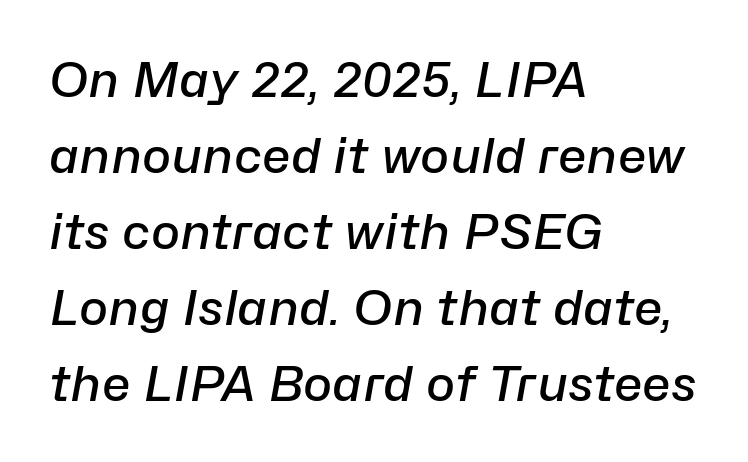
Q: Is the text bold? A: Semi-bold.
Q: Is the text italic (slanted)? A: Yes, it leans right by about 10 degrees.
Q: Is the text underlined? A: No.
Q: How is the paragraph aligned? A: Left-aligned.
Q: Is the spacing between letters normal or unusually wide? A: Normal.
Q: Is the spacing between lines tight, normal or loose? A: Normal.
Q: Width (condensed, normal, or wide)? A: Normal.
Q: Stroke contrast? A: Low.
Q: x-height? A: Medium.
Q: Monospaced? A: No.
